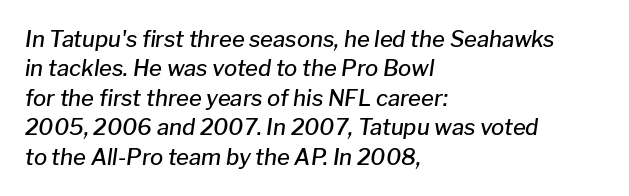
The image shows 22 px text type, italic (leaning right); set left-aligned, normal line spacing (1.34x), normal letter spacing, not underlined.
